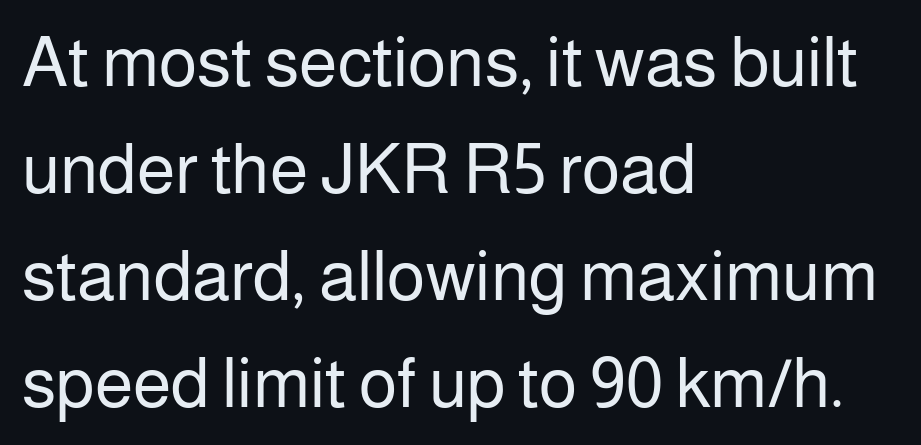
Regarding serifs, this sample does without them. Check under the words: just untouched page. Varying glyph widths throughout — classic text-font behaviour. A roman cut, with each character standing at attention. Nothing unusual about the tracking: characters are spaced as the font intends.
